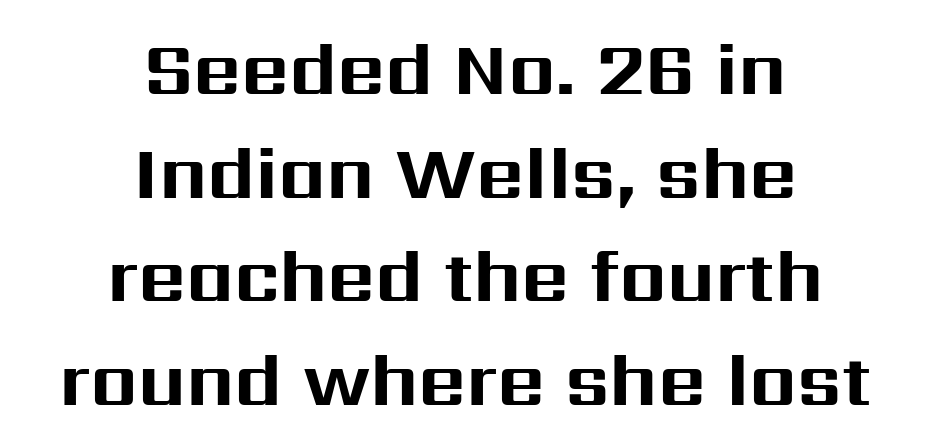
{"serif": "no", "italic": "no", "bold": "yes", "weight": "bold", "width": "normal", "stroke_contrast": "medium", "x_height": "medium", "monospaced": "no", "underline": "no", "align": "center", "line_spacing": "normal", "line_spacing_ratio": 1.4, "letter_spacing": "normal", "letter_spacing_em": 0.0, "glyph_px": 74}
